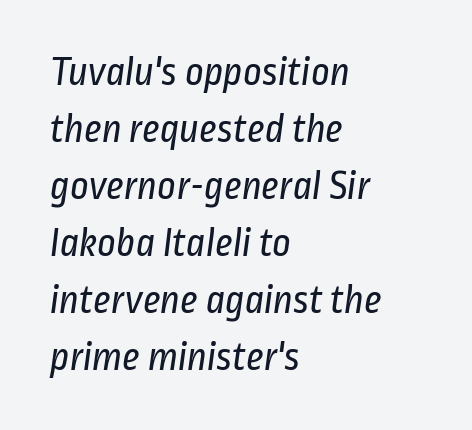
The image shows 41 px regular-weight, condensed sans-serif type; set left-aligned, normal line spacing (1.39x), normal letter spacing, not underlined; low stroke contrast and a medium x-height.
